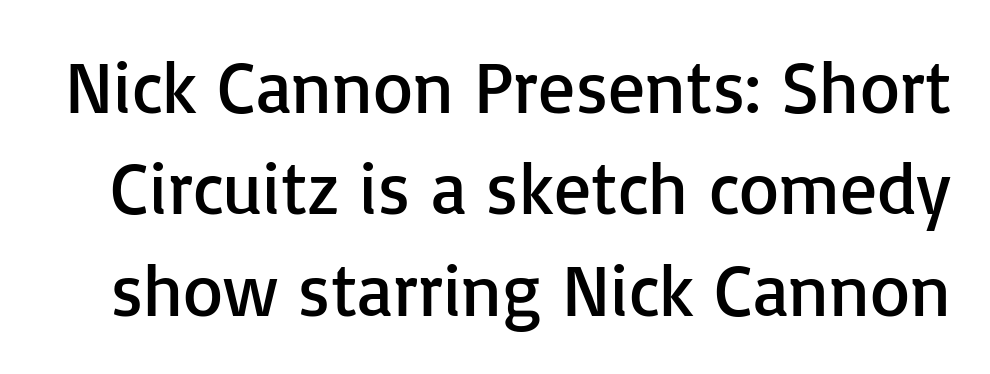
The area under the type is left untouched. Here the designer chose a conventional face with non-uniform glyph widths. If you measured baseline to baseline, you'd find a middling distance. Type style note: lacks serifs. The type is set solid horizontally, with unmodified tracking. Stems and bowls with no extra thickness — not bold.
